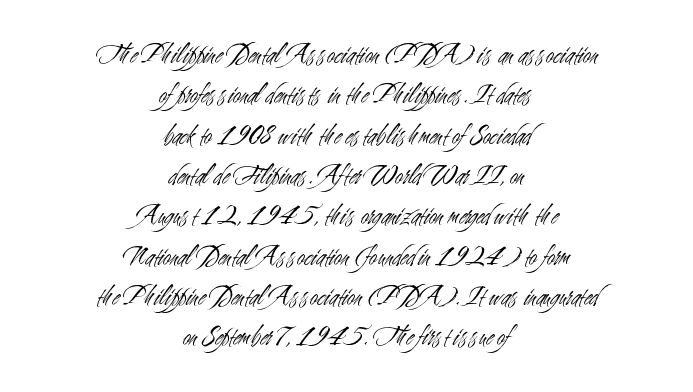
The rendering positions every line midway between the sides. Character widths vary here, with narrow letters taking less room than wide ones. Quick note: underline off.
